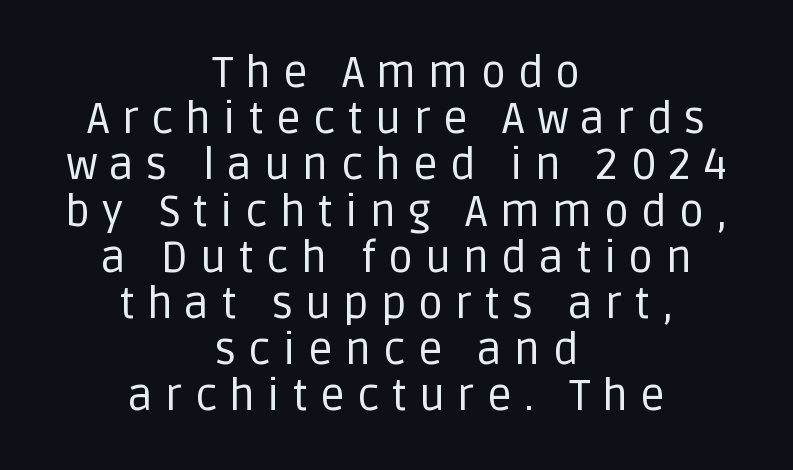
Q: Is the text bold? A: No.
Q: Is the text italic (slanted)? A: No, it is upright.
Q: Is the typeface a serif or a sans-serif typeface? A: Sans-serif.
Q: Is the text underlined? A: No.
Q: How is the paragraph aligned? A: Centered.
Q: Is the spacing between letters normal or unusually wide? A: Unusually wide.
Q: Is the spacing between lines tight, normal or loose? A: Tight.
Q: Width (condensed, normal, or wide)? A: Normal.
Q: Stroke contrast? A: Low.
Q: x-height? A: Large.
Q: Monospaced? A: No.
